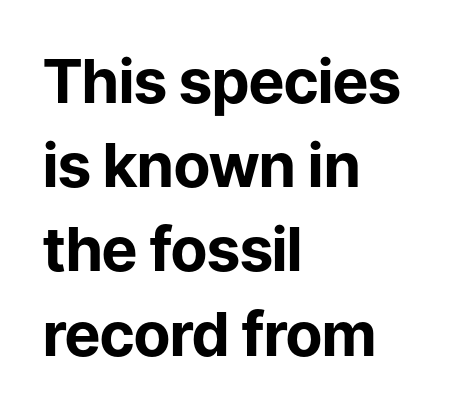
{"serif": "no", "italic": "no", "bold": "yes", "weight": "bold", "width": "normal", "stroke_contrast": "low", "x_height": "medium", "monospaced": "no", "underline": "no", "align": "left", "line_spacing": "normal", "line_spacing_ratio": 1.38, "letter_spacing": "normal", "letter_spacing_em": 0.0, "glyph_px": 61}
